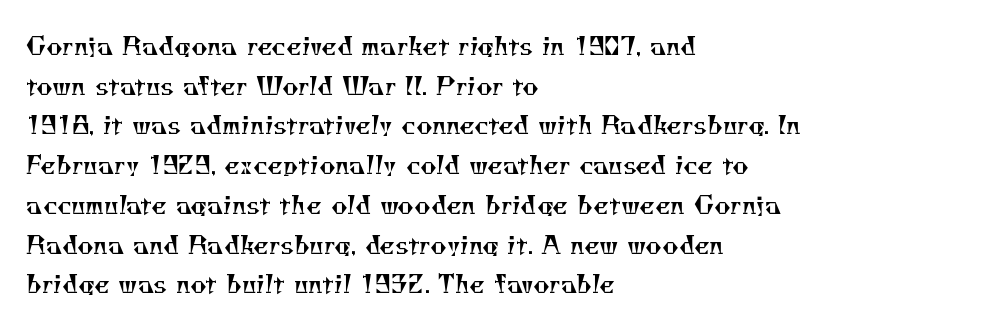
{"bold": "no", "underline": "no", "align": "left", "line_spacing": "normal", "line_spacing_ratio": 1.59, "letter_spacing": "normal", "letter_spacing_em": 0.0, "glyph_px": 25}
